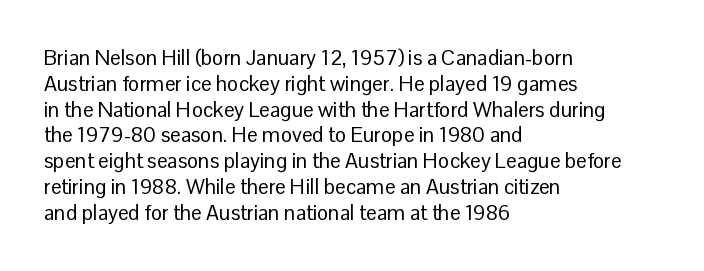
Visually the block forms a straight wall on the left and a jagged coastline on the right. This sample uses plain, unmodified letter spacing. The face looks like a standard text weight, possibly lighter. Check under the words: just untouched page. Does the lettering tilt? It doesn't — this is upright.
